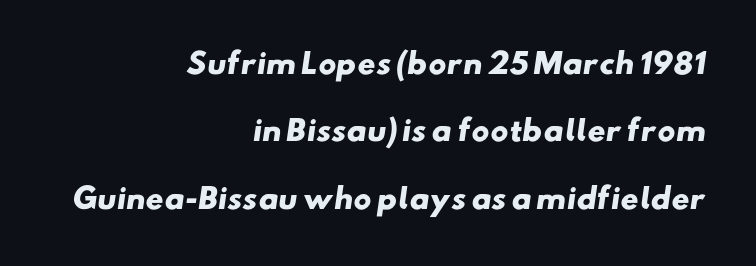
Q: Is the text bold? A: Yes.
Q: Is the typeface a serif or a sans-serif typeface? A: Sans-serif.
Q: Is the text underlined? A: No.
Q: How is the paragraph aligned? A: Right-aligned.
Q: Is the spacing between letters normal or unusually wide? A: Normal.
Q: Is the spacing between lines tight, normal or loose? A: Loose.
Q: Width (condensed, normal, or wide)? A: Wide.
Q: Stroke contrast? A: Low.
Q: x-height? A: Small.
Q: Monospaced? A: No.
